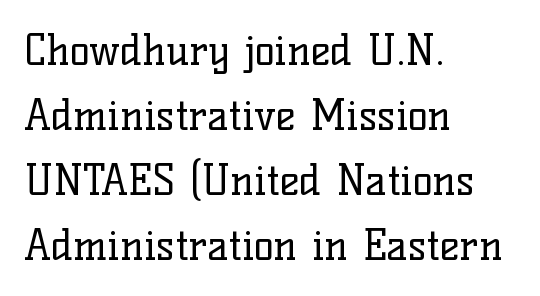
Q: Is the text bold? A: No.
Q: Is the text italic (slanted)? A: No, it is upright.
Q: Is the typeface a serif or a sans-serif typeface? A: Serif.
Q: Is the text underlined? A: No.
Q: How is the paragraph aligned? A: Left-aligned.
Q: Is the spacing between letters normal or unusually wide? A: Normal.
Q: Is the spacing between lines tight, normal or loose? A: Normal.
Q: Width (condensed, normal, or wide)? A: Normal.
Q: Stroke contrast? A: Low.
Q: x-height? A: Medium.
Q: Monospaced? A: No.
